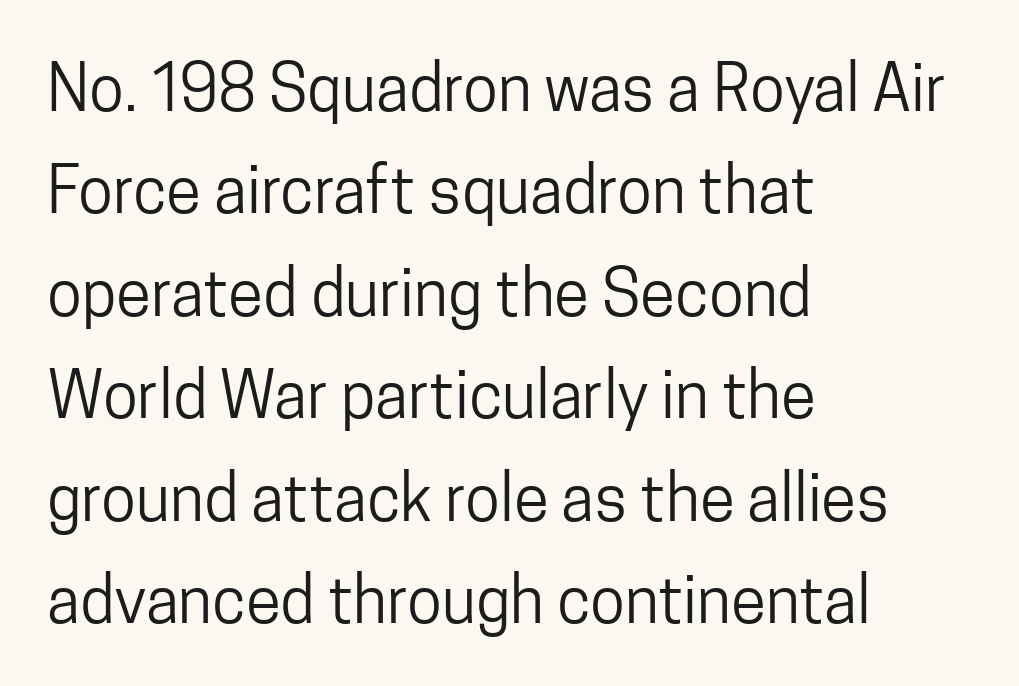
{"serif": "no", "italic": "no", "bold": "no", "weight": "regular", "width": "condensed", "stroke_contrast": "low", "x_height": "medium", "monospaced": "no", "underline": "no", "align": "left", "line_spacing": "normal", "line_spacing_ratio": 1.6, "letter_spacing": "normal", "letter_spacing_em": 0.0, "glyph_px": 64}
